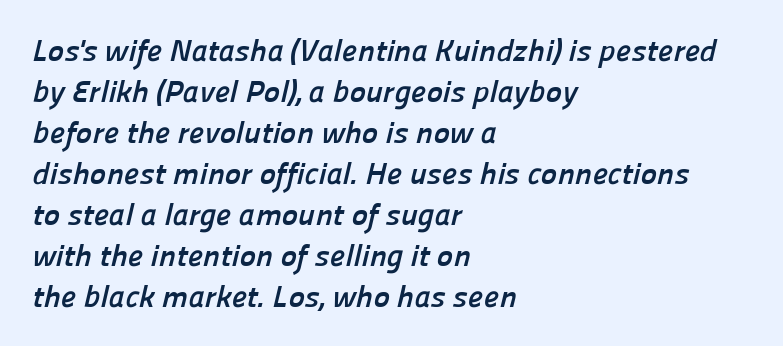
{"serif": "no", "bold": "yes", "weight": "semibold", "width": "normal", "stroke_contrast": "low", "x_height": "medium", "monospaced": "no", "underline": "no", "align": "left", "line_spacing": "normal", "line_spacing_ratio": 1.32, "letter_spacing": "normal", "letter_spacing_em": 0.0, "glyph_px": 31}
